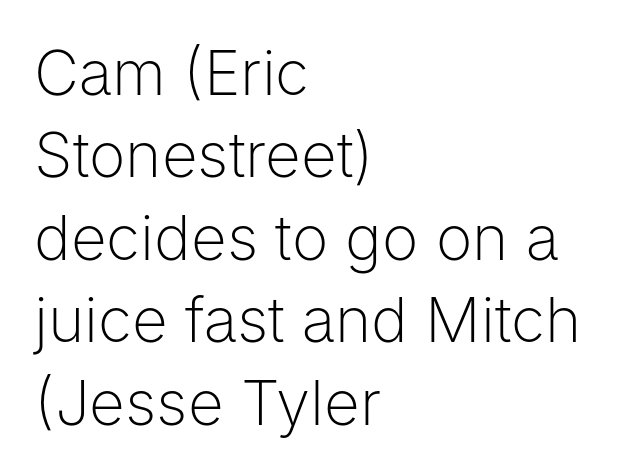
{"serif": "no", "italic": "no", "bold": "no", "weight": "light", "width": "normal", "stroke_contrast": "low", "x_height": "medium", "monospaced": "no", "underline": "no", "align": "left", "line_spacing": "normal", "line_spacing_ratio": 1.33, "letter_spacing": "normal", "letter_spacing_em": 0.0, "glyph_px": 62}
